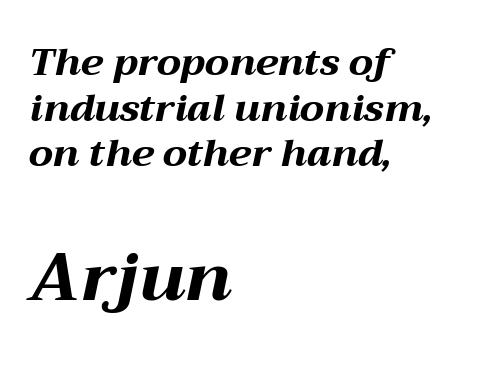
{"italic": "yes", "lean": "right", "slant_degrees": 12, "bold": "yes", "weight": "bold", "width": "wide", "stroke_contrast": "medium", "x_height": "medium", "monospaced": "no", "underline": "no", "align": "left", "line_spacing_ratio": 1.2, "letter_spacing": "normal", "letter_spacing_em": 0.0, "larger_block": "second", "size_ratio": 1.76, "glyph_px": 67}
